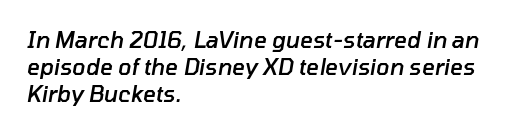
The image shows 22 px text type, italic (leaning right); set left-aligned, line spacing 1.23x, normal letter spacing, not underlined.
